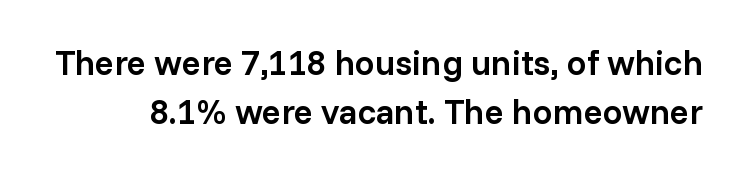
Underline: absent. In terms of leading, this rendering sits right in the middle. Note the varied advance widths — an 'i' is clearly narrower than an 'm'. The type is set solid horizontally, with unmodified tracking.
